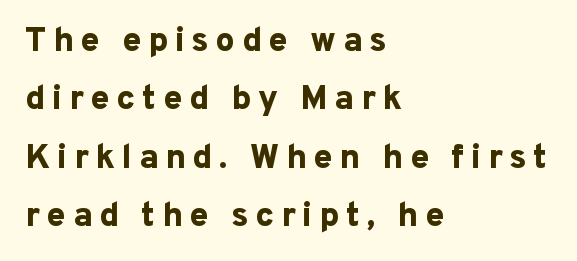
Q: Is the text bold? A: Yes.
Q: Is the text italic (slanted)? A: No, it is upright.
Q: Is the typeface a serif or a sans-serif typeface? A: Sans-serif.
Q: Is the text underlined? A: No.
Q: How is the paragraph aligned? A: Left-aligned.
Q: Is the spacing between letters normal or unusually wide? A: Unusually wide.
Q: Width (condensed, normal, or wide)? A: Normal.
Q: Stroke contrast? A: Low.
Q: x-height? A: Medium.
Q: Monospaced? A: No.
